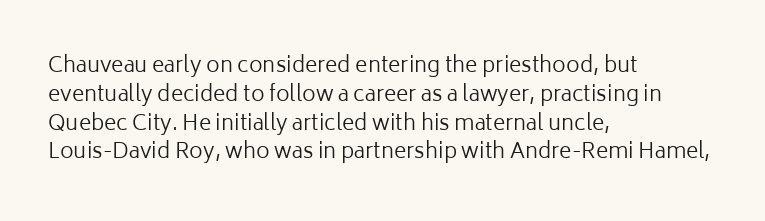
{"italic": "no", "bold": "no", "underline": "no", "align": "left", "line_spacing": "normal", "line_spacing_ratio": 1.37, "letter_spacing": "normal", "letter_spacing_em": 0.0, "glyph_px": 21}
